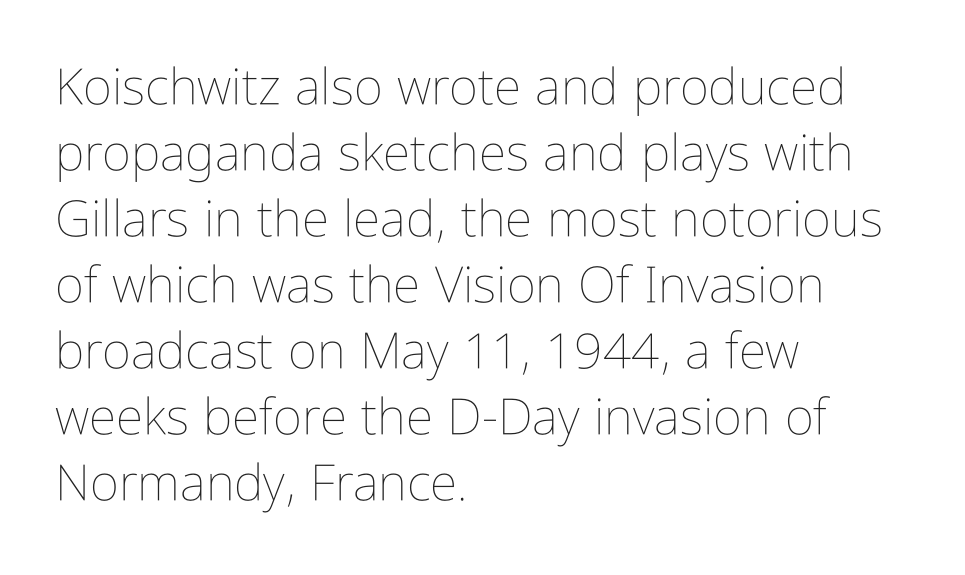
Q: Is the text bold? A: No.
Q: Is the text italic (slanted)? A: No, it is upright.
Q: Is the text underlined? A: No.
Q: How is the paragraph aligned? A: Left-aligned.
Q: Is the spacing between letters normal or unusually wide? A: Normal.
Q: Is the spacing between lines tight, normal or loose? A: Normal.
Q: Width (condensed, normal, or wide)? A: Condensed.
Q: Stroke contrast? A: Low.
Q: x-height? A: Medium.
Q: Monospaced? A: No.
